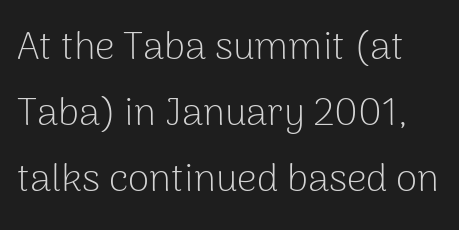
The image shows 39 px light sans-serif type, upright; set normal line spacing (1.69x), normal letter spacing, not underlined; low stroke contrast and a medium x-height.
